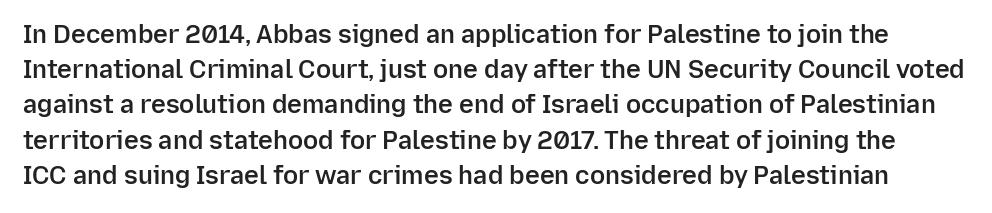
{"italic": "no", "bold": "semi", "underline": "no", "line_spacing": "normal", "line_spacing_ratio": 1.41, "letter_spacing": "normal", "letter_spacing_em": 0.0, "glyph_px": 25}
